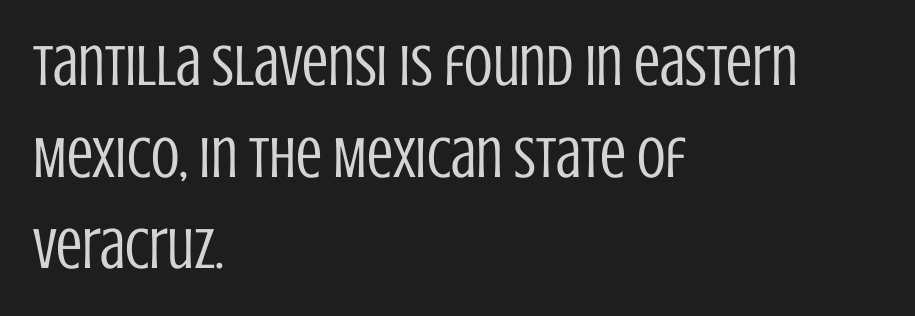
Each word holds together tightly as a unit, with standard inter-letter gaps. The letters advance in unequal steps, a hallmark of proportional type. Observe the absence of serifs on each vertical stroke in this sample. Line spacing here is normal. Just letters on the line, the space beneath them empty. Is there any slant? The stems are plumb.
